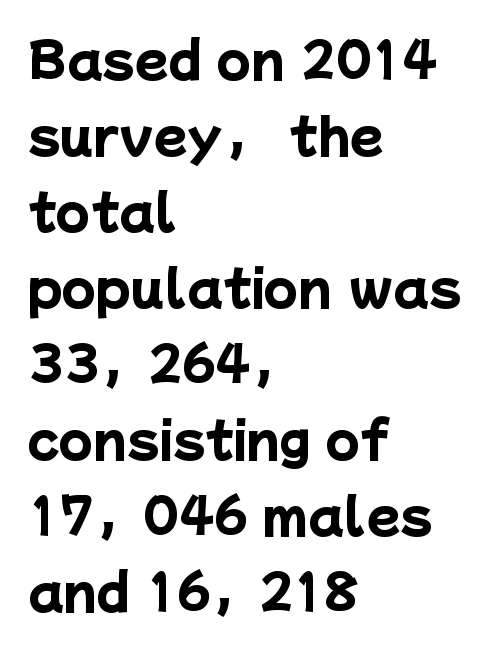
{"serif": "no", "bold": "yes", "weight": "heavy", "width": "normal", "stroke_contrast": "low", "x_height": "medium", "monospaced": "no", "underline": "no", "align": "left", "line_spacing": "normal", "line_spacing_ratio": 1.55, "letter_spacing": "normal", "letter_spacing_em": 0.0, "glyph_px": 49}
